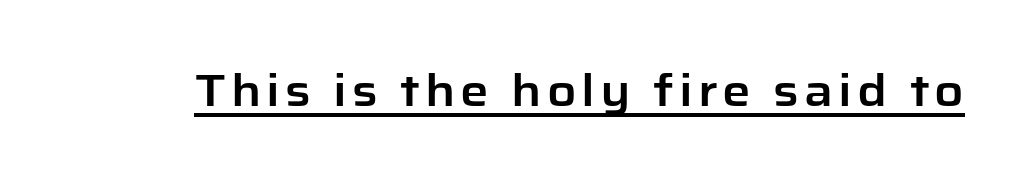
Q: Is the text italic (slanted)? A: No, it is upright.
Q: Is the typeface a serif or a sans-serif typeface? A: Sans-serif.
Q: Is the text underlined? A: Yes.
Q: Width (condensed, normal, or wide)? A: Normal.
Q: Stroke contrast? A: Low.
Q: x-height? A: Medium.
Q: Monospaced? A: No.
